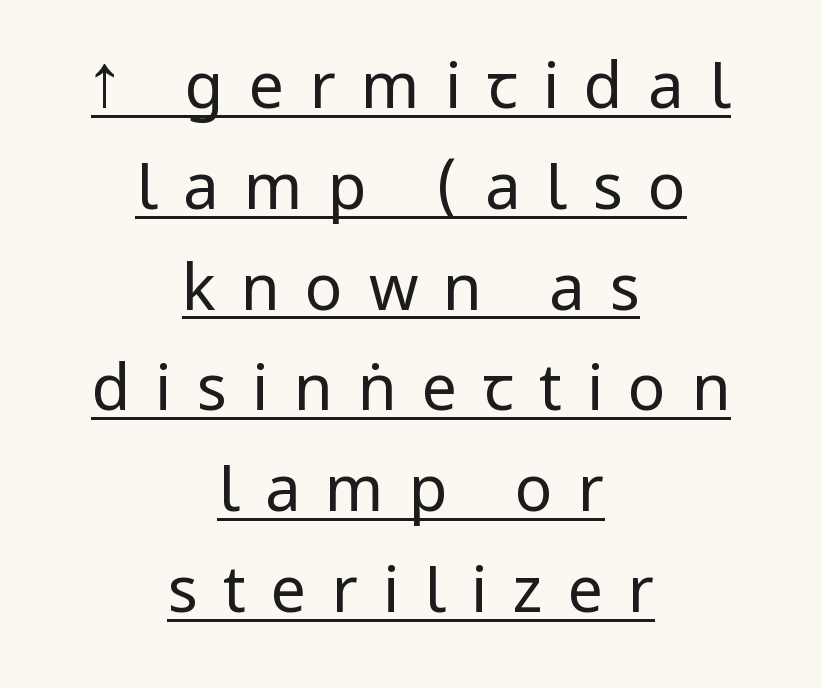
The rendering shows plain stroke endings on the letterforms — a sans-serif design. Observe the wide spacing: letters keep a clear distance from each other. The specimen includes a rule beneath the text block's lines. Visually the block forms a symmetrical silhouette, jagged on both flanks. The font sits on the lighter half of the weight spectrum, regular included.
